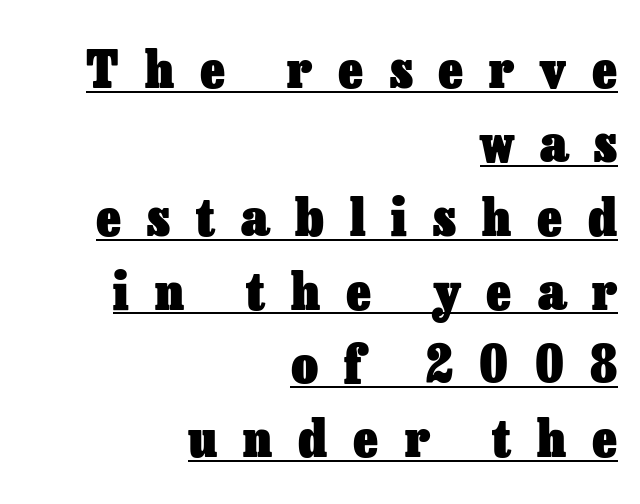
Baseline-to-baseline distance is the conventional proportion of letter height. Words appear elongated and porous because spacing is wide. Is the type bold? Yes — the strokes are clearly thick and heavy. Proportional: the letters do not fall into vertical columns.
